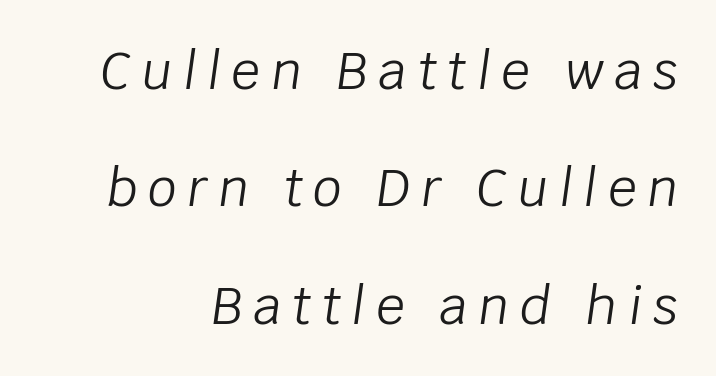
{"italic": "yes", "lean": "right", "slant_degrees": 8, "bold": "no", "weight": "light", "width": "normal", "stroke_contrast": "low", "x_height": "large", "monospaced": "no", "underline": "no", "line_spacing": "loose", "line_spacing_ratio": 2.3, "letter_spacing": "wide", "letter_spacing_em": 0.21, "glyph_px": 51}
